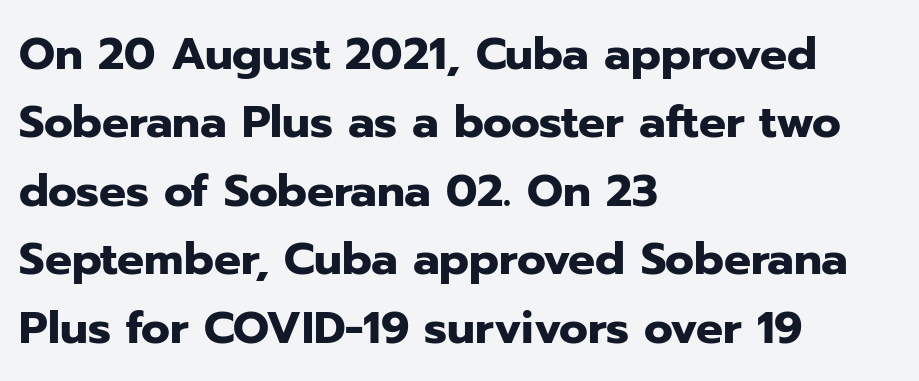
Q: Is the text bold? A: Yes.
Q: Is the text italic (slanted)? A: No, it is upright.
Q: Is the typeface a serif or a sans-serif typeface? A: Sans-serif.
Q: Is the text underlined? A: No.
Q: How is the paragraph aligned? A: Left-aligned.
Q: Is the spacing between letters normal or unusually wide? A: Normal.
Q: Is the spacing between lines tight, normal or loose? A: Normal.
Q: Width (condensed, normal, or wide)? A: Normal.
Q: Stroke contrast? A: Low.
Q: x-height? A: Medium.
Q: Monospaced? A: No.
